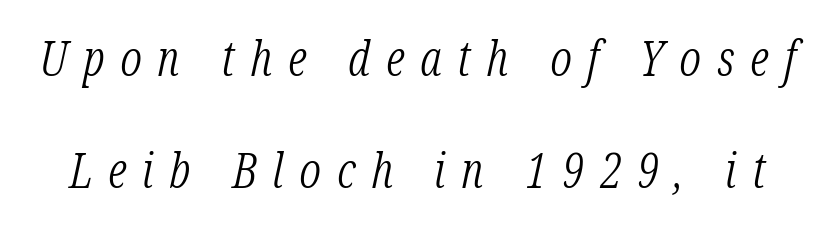
{"serif": "yes", "italic": "yes", "lean": "right", "slant_degrees": 12, "bold": "no", "weight": "light", "width": "condensed", "stroke_contrast": "low", "x_height": "medium", "monospaced": "no", "underline": "no", "line_spacing": "loose", "line_spacing_ratio": 2.29, "letter_spacing": "wide", "letter_spacing_em": 0.32, "glyph_px": 49}
